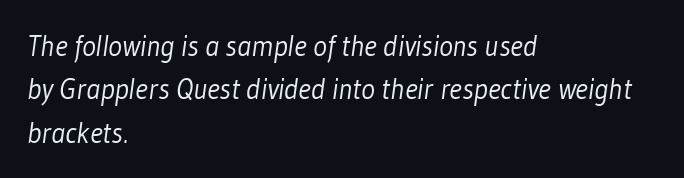
The image shows 29 px light, condensed sans-serif type; set left-aligned, normal line spacing (1.5x), normal letter spacing, not underlined; low stroke contrast and a medium x-height.
